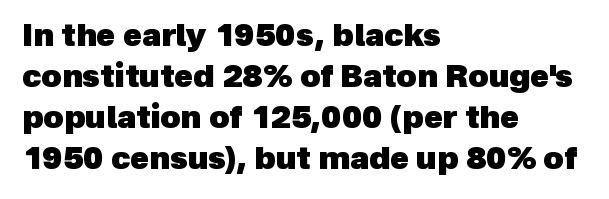
The image shows 31 px heavy sans-serif type; set left-aligned, normal line spacing (1.32x), normal letter spacing, not underlined; a medium x-height.
